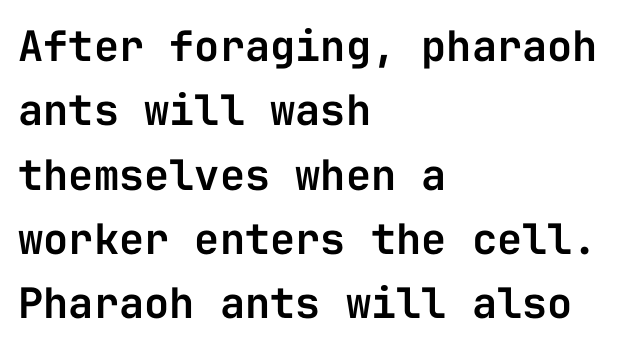
The image shows 42 px sans-serif type, upright, monospaced; set left-aligned, normal line spacing (1.53x), normal letter spacing, not underlined; low stroke contrast and a medium x-height.
